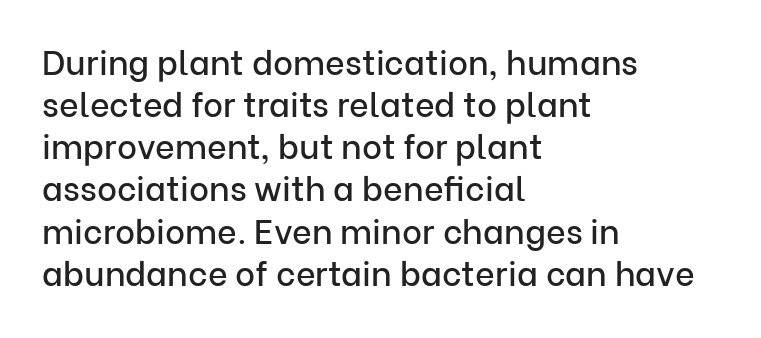
Do the characters align in a grid? No, the font is proportional. Observe the ordinary spacing: letters are neighbours, not strangers. Just letters on the line, the space beneath them empty. The text was rendered using a sans face with plain stroke endings. Posture: vertical. A student would call this left alignment; a typographer would say flush left, rag right.
